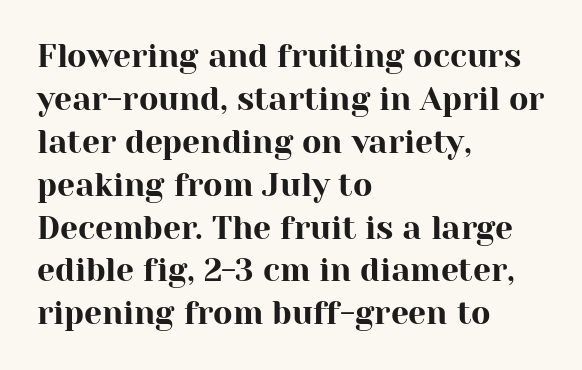
The image shows 32 px serif type, upright; set left-aligned, normal line spacing (1.34x), normal letter spacing, not underlined; high stroke contrast and a medium x-height.
